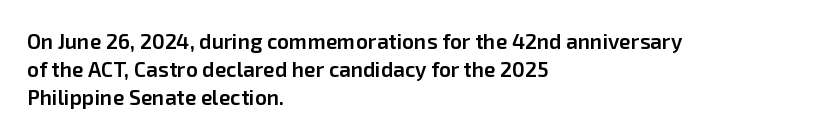
Q: Is the text bold? A: Semi-bold.
Q: Is the text italic (slanted)? A: No, it is upright.
Q: Is the text underlined? A: No.
Q: How is the paragraph aligned? A: Left-aligned.
Q: Is the spacing between letters normal or unusually wide? A: Normal.
Q: Is the spacing between lines tight, normal or loose? A: Normal.
